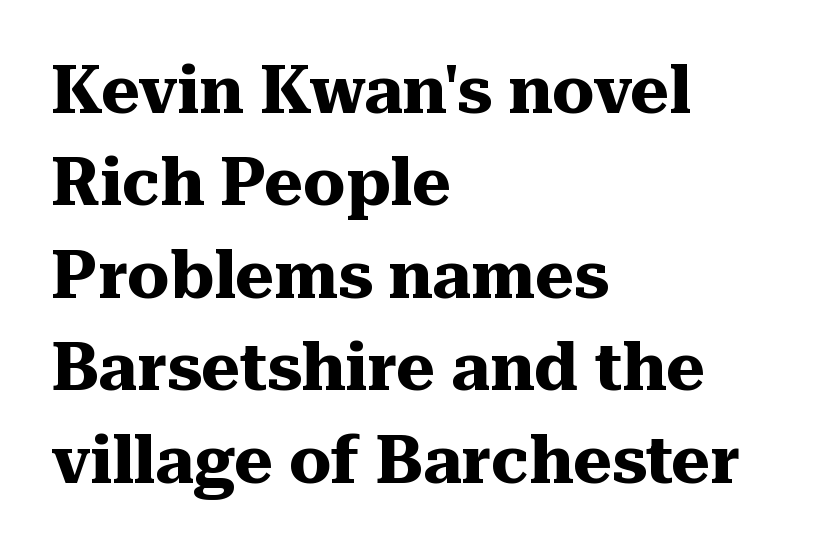
{"serif": "yes", "italic": "no", "bold": "yes", "weight": "heavy", "width": "normal", "stroke_contrast": "medium", "x_height": "medium", "monospaced": "no", "underline": "no", "align": "left", "line_spacing": "normal", "line_spacing_ratio": 1.4, "letter_spacing": "normal", "letter_spacing_em": 0.0, "glyph_px": 66}
